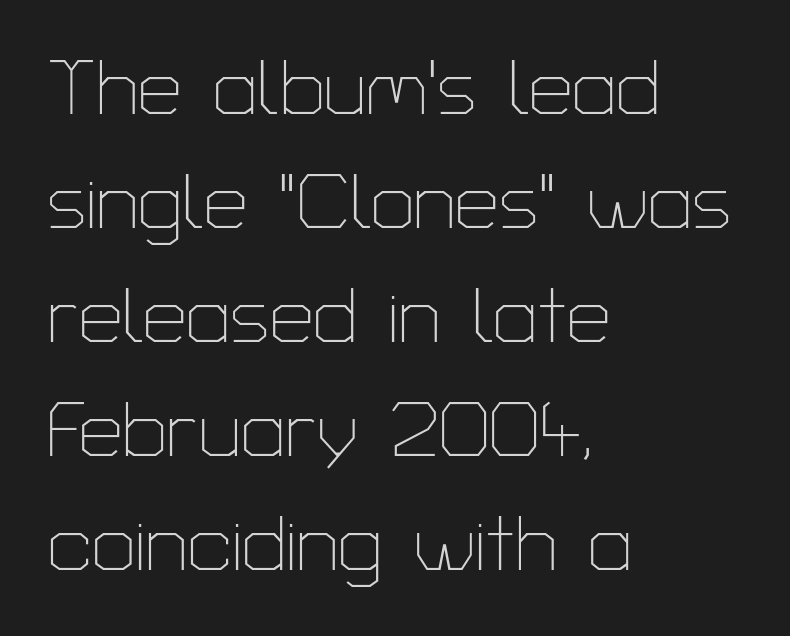
The image shows 78 px thin sans-serif type, upright; set left-aligned, normal line spacing (1.46x), normal letter spacing, not underlined; low stroke contrast and a medium x-height.
